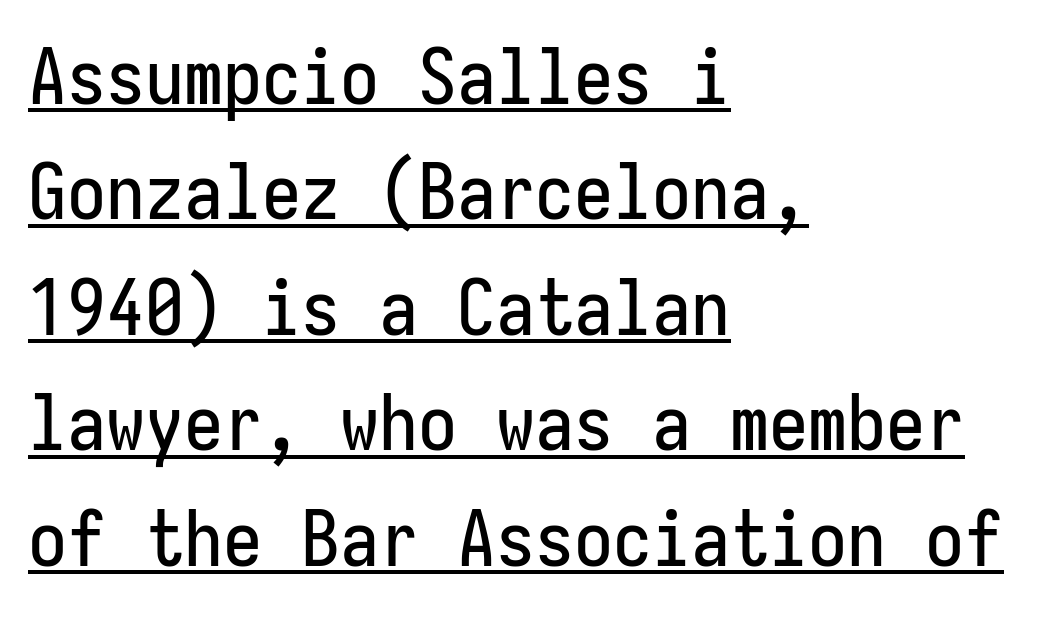
The image shows 78 px condensed sans-serif type, upright, monospaced; set left-aligned, normal line spacing (1.48x), normal letter spacing, underlined; low stroke contrast and a medium x-height.
